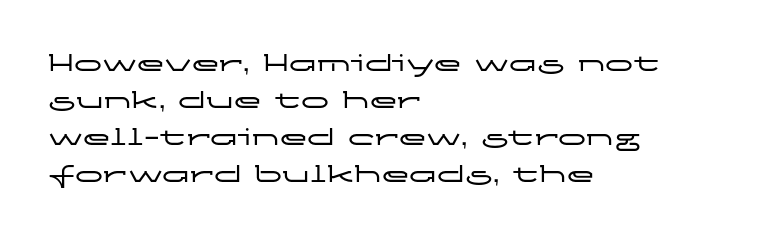
{"serif": "no", "italic": "no", "width": "wide", "stroke_contrast": "low", "x_height": "medium", "monospaced": "no", "underline": "no", "align": "left", "line_spacing": "normal", "line_spacing_ratio": 1.32, "letter_spacing": "normal", "letter_spacing_em": 0.0, "glyph_px": 28}
